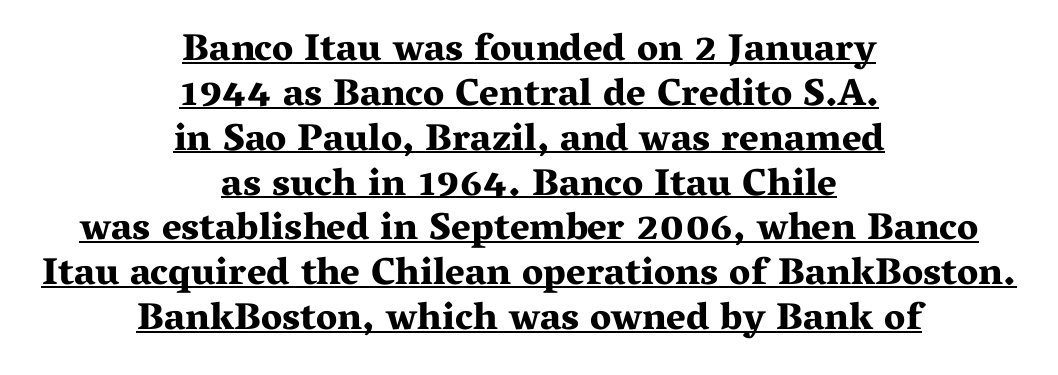
Q: Is the text bold? A: Yes.
Q: Is the text italic (slanted)? A: No, it is upright.
Q: Is the typeface a serif or a sans-serif typeface? A: Serif.
Q: Is the text underlined? A: Yes.
Q: How is the paragraph aligned? A: Centered.
Q: Is the spacing between letters normal or unusually wide? A: Normal.
Q: Width (condensed, normal, or wide)? A: Wide.
Q: Stroke contrast? A: Medium.
Q: x-height? A: Medium.
Q: Monospaced? A: No.
